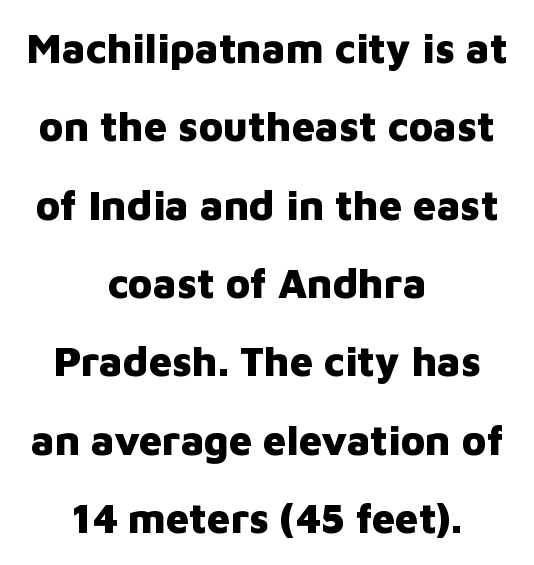
Q: Is the text bold? A: Yes.
Q: Is the text italic (slanted)? A: No, it is upright.
Q: Is the typeface a serif or a sans-serif typeface? A: Sans-serif.
Q: Is the text underlined? A: No.
Q: How is the paragraph aligned? A: Centered.
Q: Is the spacing between letters normal or unusually wide? A: Normal.
Q: Is the spacing between lines tight, normal or loose? A: Loose.
Q: Width (condensed, normal, or wide)? A: Normal.
Q: Stroke contrast? A: Low.
Q: x-height? A: Medium.
Q: Monospaced? A: No.
